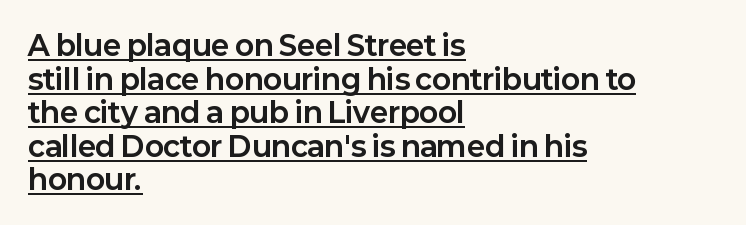
Q: Is the text bold? A: Yes.
Q: Is the text italic (slanted)? A: No, it is upright.
Q: Is the typeface a serif or a sans-serif typeface? A: Sans-serif.
Q: Is the text underlined? A: Yes.
Q: How is the paragraph aligned? A: Left-aligned.
Q: Is the spacing between letters normal or unusually wide? A: Normal.
Q: Width (condensed, normal, or wide)? A: Normal.
Q: Stroke contrast? A: Low.
Q: x-height? A: Medium.
Q: Monospaced? A: No.
